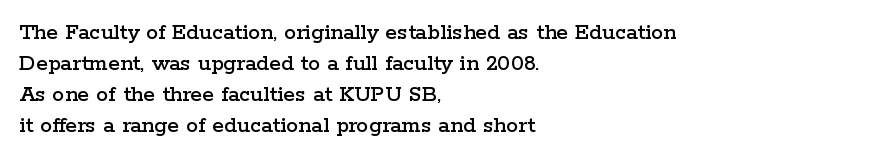
{"italic": "no", "underline": "no", "align": "left", "line_spacing": "normal", "line_spacing_ratio": 1.29, "letter_spacing": "normal", "letter_spacing_em": 0.0, "glyph_px": 24}
